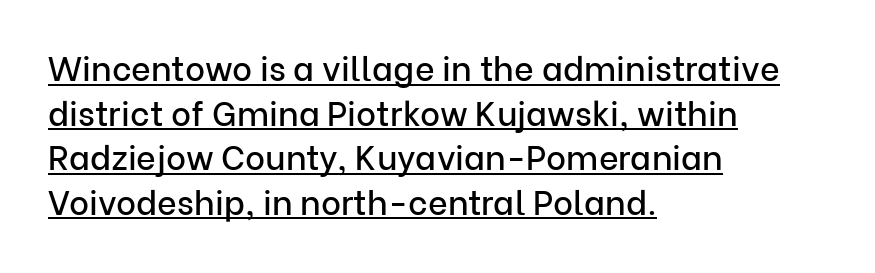
{"serif": "no", "italic": "no", "width": "normal", "stroke_contrast": "low", "x_height": "medium", "monospaced": "no", "underline": "yes", "align": "left", "line_spacing": "normal", "line_spacing_ratio": 1.31, "letter_spacing": "normal", "letter_spacing_em": 0.0, "glyph_px": 34}
